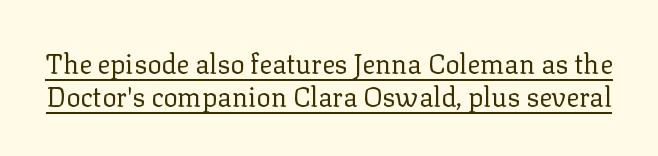
Q: Is the text bold? A: No.
Q: Is the text italic (slanted)? A: No, it is upright.
Q: Is the text underlined? A: Yes.
Q: Is the spacing between letters normal or unusually wide? A: Normal.
